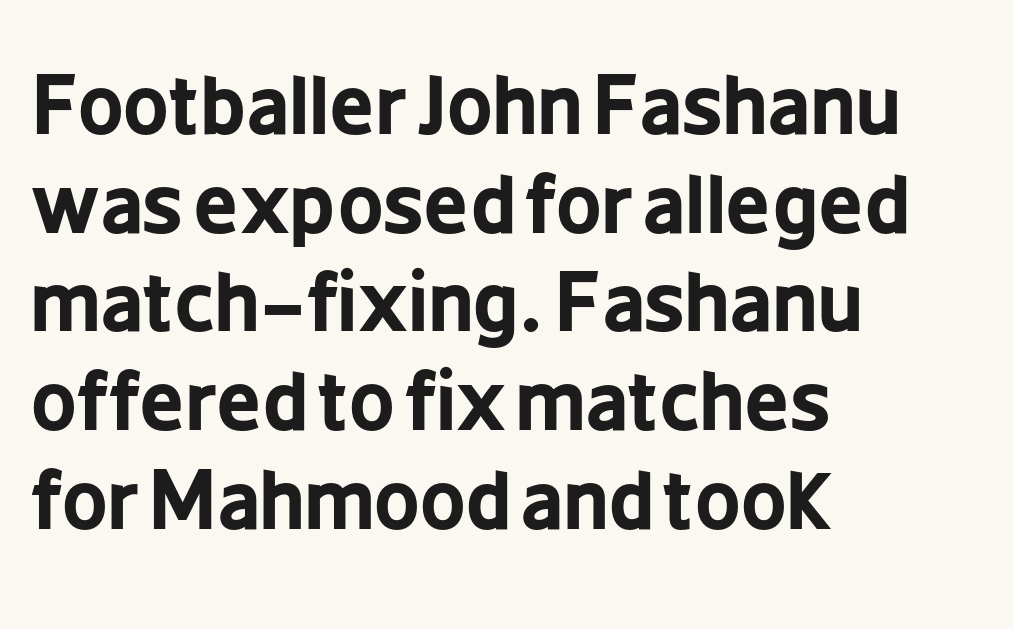
{"serif": "no", "italic": "no", "bold": "yes", "weight": "bold", "width": "condensed", "stroke_contrast": "low", "x_height": "medium", "monospaced": "no", "underline": "no", "align": "left", "line_spacing": "normal", "line_spacing_ratio": 1.25, "letter_spacing": "normal", "letter_spacing_em": 0.0, "glyph_px": 79}
